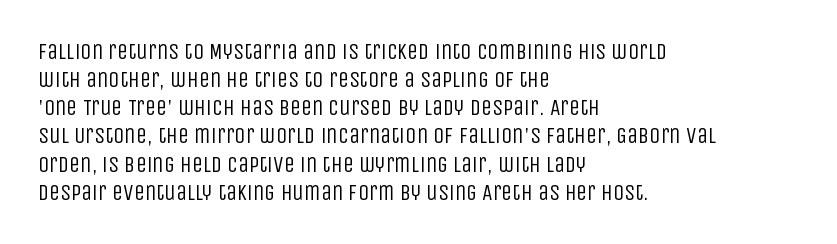
Q: Is the text bold? A: No.
Q: Is the text italic (slanted)? A: No, it is upright.
Q: Is the text underlined? A: No.
Q: How is the paragraph aligned? A: Left-aligned.
Q: Is the spacing between letters normal or unusually wide? A: Normal.
Q: Is the spacing between lines tight, normal or loose? A: Normal.
